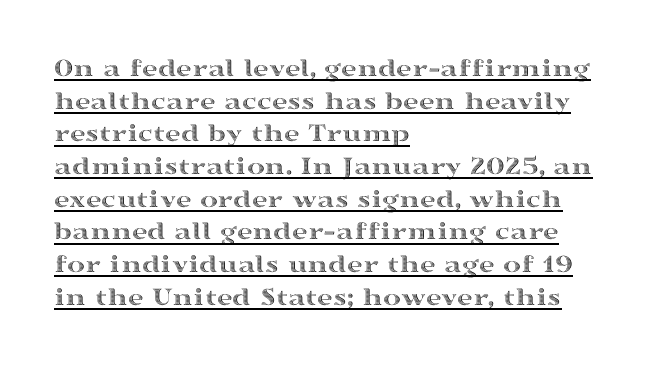
A rule runs beneath these lines of type. Rendered with straight, roman letterforms. Between one letter and the next there's only the usual sliver of space. One-word summary of the alignment: left.
